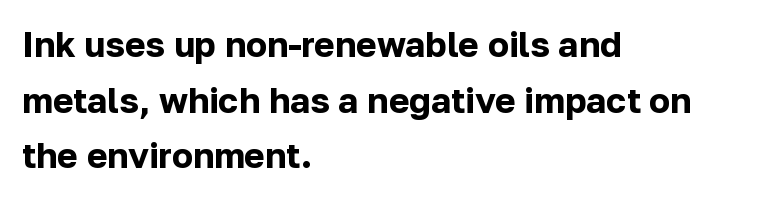
This sample has the flowing, uneven cadence of proportional lettering. The strokes are fattened all the way to bold. Here the glyphs are tracked normally, forming tight word shapes. Just letters on the line, the space beneath them empty. Regarding leading, the lines here are spaced in the standard way.
